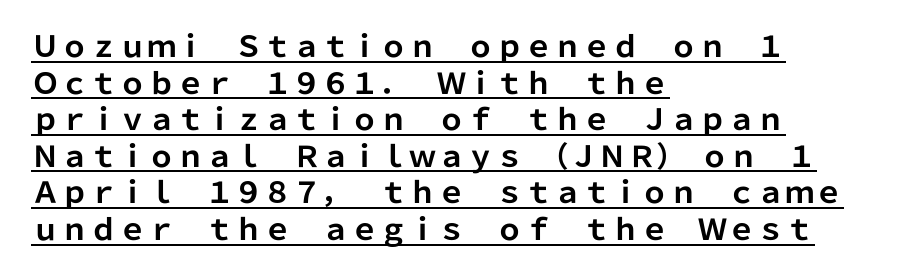
Notice how a bar underscores the lettering throughout. Leading matches the norm, producing a regular column. This sample has the flowing, uneven cadence of proportional lettering. Tracking here is standard; glyphs follow each other at the usual distance. Summary of weight: heavy, a full bold. Reading down the block, your eye returns to a fixed left position each line.
